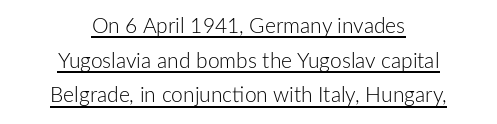
The image shows 21 px text type, upright; set centered, normal line spacing (1.65x), normal letter spacing, underlined.
